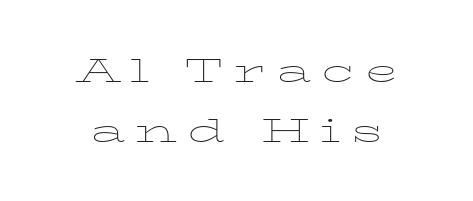
Q: Is the text bold? A: No.
Q: Is the text italic (slanted)? A: No, it is upright.
Q: Is the typeface a serif or a sans-serif typeface? A: Serif.
Q: Is the text underlined? A: No.
Q: How is the paragraph aligned? A: Centered.
Q: Is the spacing between letters normal or unusually wide? A: Unusually wide.
Q: Width (condensed, normal, or wide)? A: Wide.
Q: Stroke contrast? A: Low.
Q: x-height? A: Medium.
Q: Monospaced? A: No.
